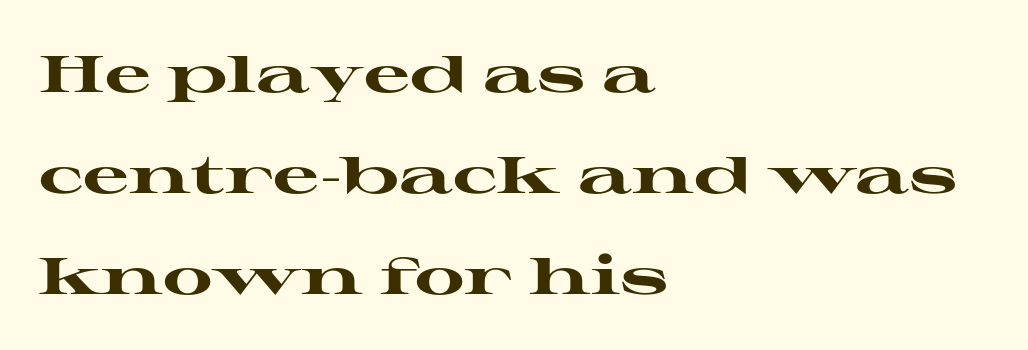
Q: Is the text bold? A: Yes.
Q: Is the text italic (slanted)? A: No, it is upright.
Q: Is the typeface a serif or a sans-serif typeface? A: Serif.
Q: Is the text underlined? A: No.
Q: How is the paragraph aligned? A: Left-aligned.
Q: Is the spacing between letters normal or unusually wide? A: Normal.
Q: Is the spacing between lines tight, normal or loose? A: Loose.
Q: Width (condensed, normal, or wide)? A: Wide.
Q: Stroke contrast? A: High.
Q: x-height? A: Medium.
Q: Monospaced? A: No.
